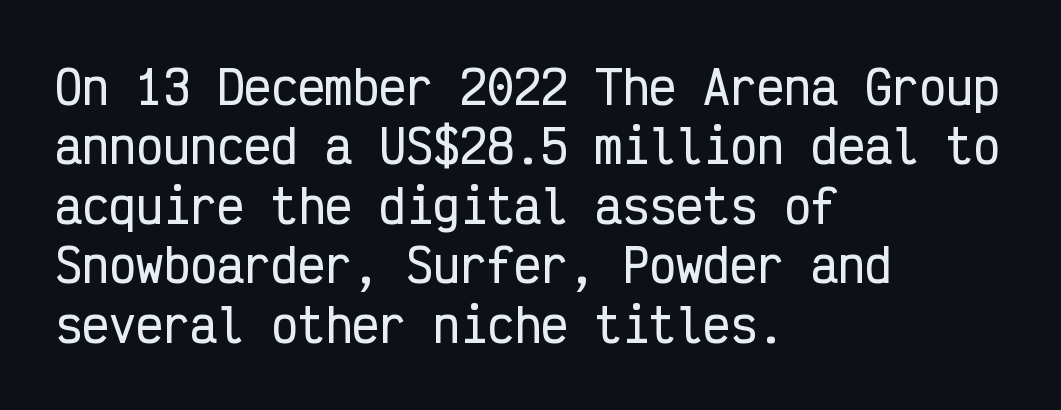
The image shows 45 px condensed sans-serif type, upright, monospaced; set left-aligned, normal line spacing (1.32x), normal letter spacing, not underlined; low stroke contrast and a medium x-height.
